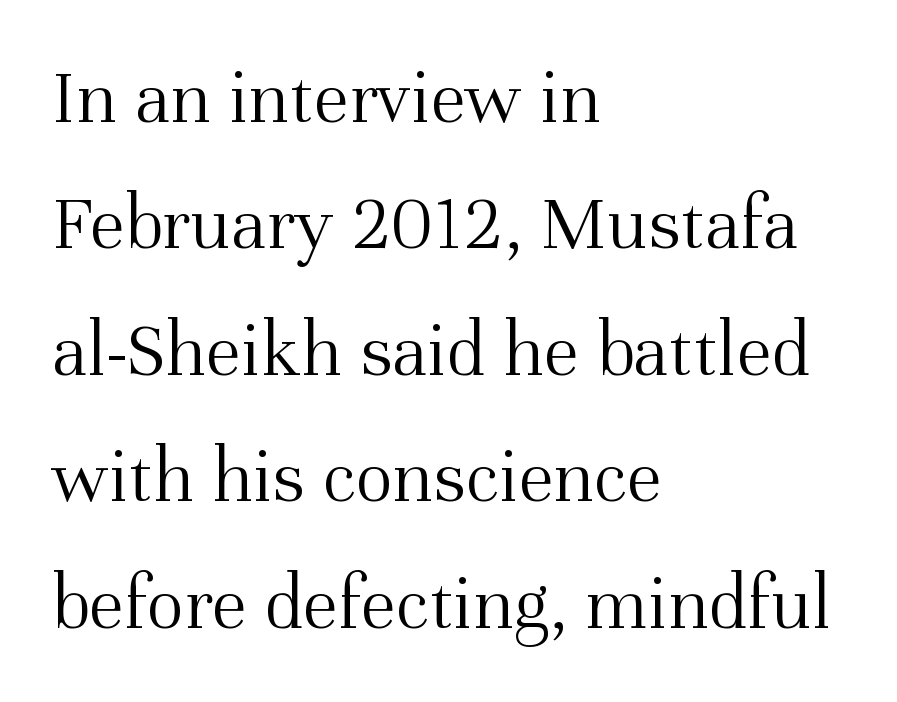
The image shows 79 px light serif type, upright; set left-aligned, normal line spacing (1.6x), normal letter spacing, not underlined; medium stroke contrast and a medium x-height.
